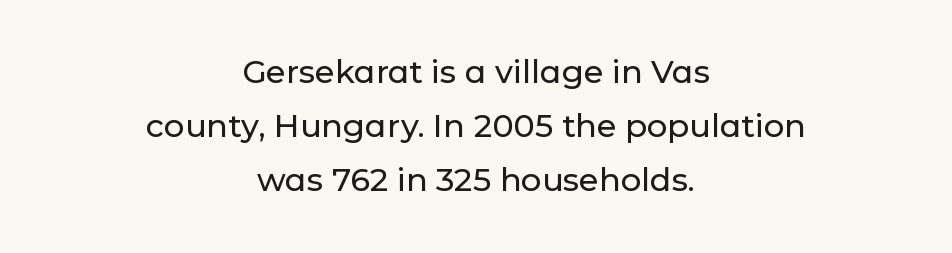
The rendering shows plain stroke endings on the letterforms — a sans-serif design. Where is the straight margin? There isn't one; the lines are centered. Beneath every word, the page is bare. Character widths vary here, with narrow letters taking less room than wide ones. Successive baselines arrive at the customary interval.
